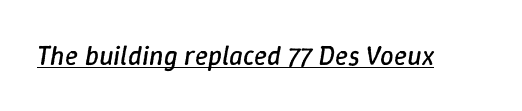
{"italic": "yes", "lean": "right", "slant_degrees": 9, "bold": "no", "underline": "yes", "letter_spacing": "normal", "letter_spacing_em": 0.0, "glyph_px": 27}
